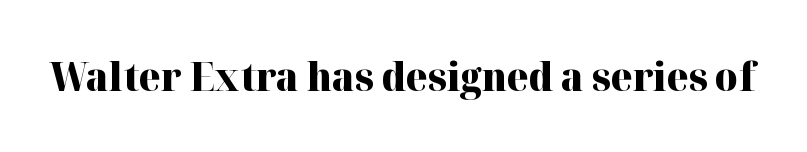
The image shows 39 px heavy serif type, upright; set normal letter spacing, not underlined; high stroke contrast and a medium x-height.
